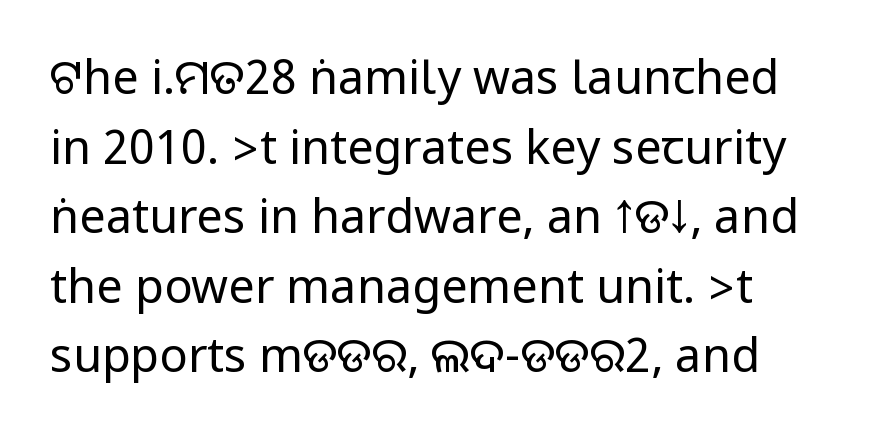
Q: Is the text bold? A: No.
Q: Is the text italic (slanted)? A: No, it is upright.
Q: Is the typeface a serif or a sans-serif typeface? A: Sans-serif.
Q: Is the text underlined? A: No.
Q: Is the spacing between letters normal or unusually wide? A: Normal.
Q: Is the spacing between lines tight, normal or loose? A: Normal.
Q: Width (condensed, normal, or wide)? A: Condensed.
Q: Stroke contrast? A: Low.
